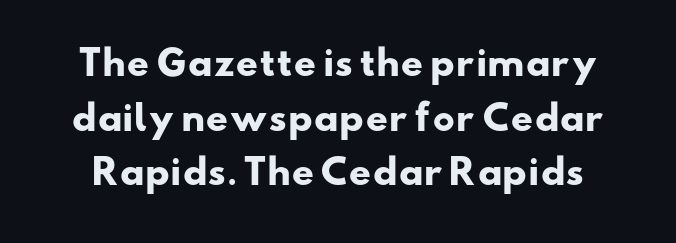
The image shows 35 px heavy, wide sans-serif type; set normal line spacing (1.56x), normal letter spacing, not underlined; low stroke contrast and a small x-height.
